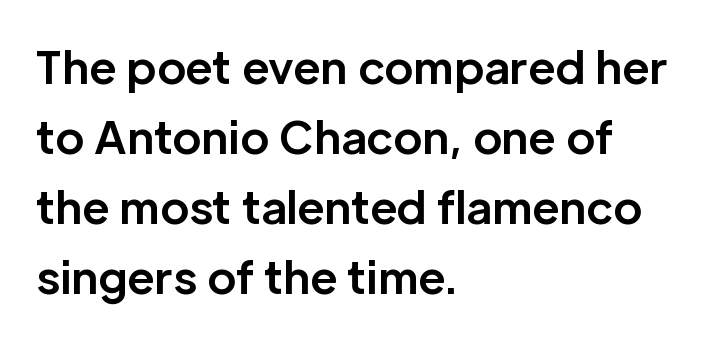
This sample has the flowing, uneven cadence of proportional lettering. These lines are set flush left with a ragged right edge. Students, note that the glyphs here touch the page at normal intervals. Quick note: underline off. These words are printed bold, with thick strokes throughout.
